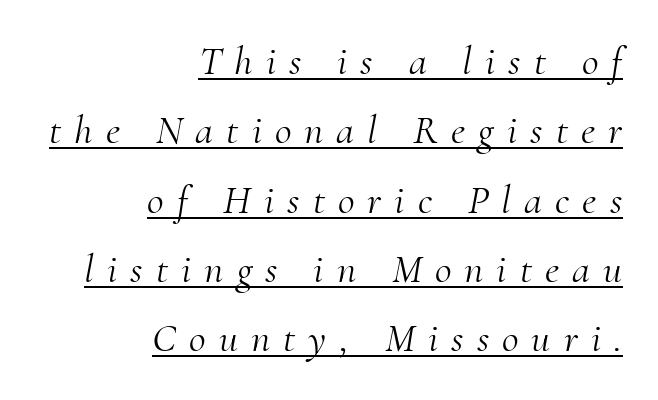
A light-to-regular cut is what we see here. Decoration check: the copy is underlined. This sample uses a serif face. The passage shown leans; its letterforms are oblique. Display-style spreading of the glyphs; the letterfit is very open. What's the leading like? Ordinary, nothing unusual.
